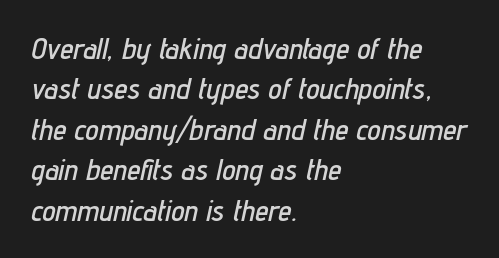
Any mark beneath the type? The region is blank. The type is set solid horizontally, with unmodified tracking. When letters slant like this, we call the style italic. Here the designer chose a conventional face with non-uniform glyph widths.
